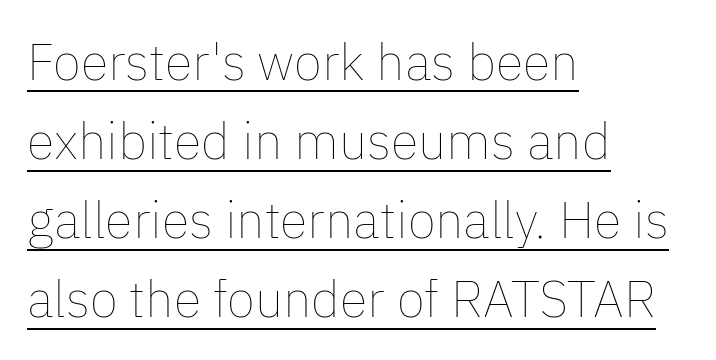
Q: Is the text bold? A: No.
Q: Is the text italic (slanted)? A: No, it is upright.
Q: Is the text underlined? A: Yes.
Q: How is the paragraph aligned? A: Left-aligned.
Q: Is the spacing between letters normal or unusually wide? A: Normal.
Q: Is the spacing between lines tight, normal or loose? A: Normal.
Q: Width (condensed, normal, or wide)? A: Normal.
Q: Stroke contrast? A: Low.
Q: x-height? A: Medium.
Q: Monospaced? A: No.
